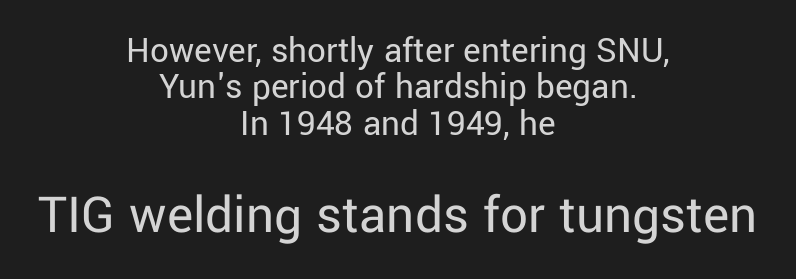
Q: Is the text bold? A: No.
Q: Is the text italic (slanted)? A: No, it is upright.
Q: Is the typeface a serif or a sans-serif typeface? A: Sans-serif.
Q: Is the text underlined? A: No.
Q: How is the paragraph aligned? A: Centered.
Q: Is the spacing between letters normal or unusually wide? A: Normal.
Q: Is the spacing between lines tight, normal or loose? A: Tight.
Q: Which block of text is set in a larger size, the first (top) or the second (bottom)? A: The second (bottom) one.
Q: Width (condensed, normal, or wide)? A: Normal.
Q: Stroke contrast? A: Low.
Q: x-height? A: Medium.
Q: Monospaced? A: No.
